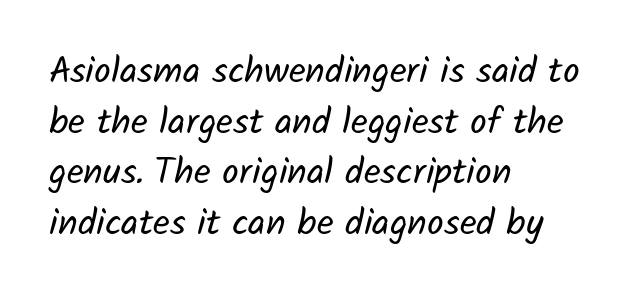
Q: Is the text bold? A: No.
Q: Is the typeface a serif or a sans-serif typeface? A: Sans-serif.
Q: Is the text underlined? A: No.
Q: How is the paragraph aligned? A: Left-aligned.
Q: Is the spacing between letters normal or unusually wide? A: Normal.
Q: Is the spacing between lines tight, normal or loose? A: Normal.
Q: Width (condensed, normal, or wide)? A: Normal.
Q: Stroke contrast? A: Low.
Q: x-height? A: Medium.
Q: Monospaced? A: No.
